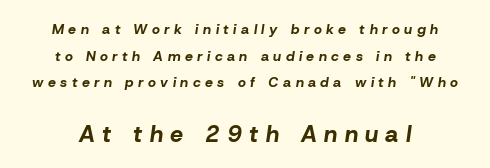
Q: Is the text bold? A: Yes.
Q: Is the text italic (slanted)? A: Yes, it leans right by about 8 degrees.
Q: Is the text underlined? A: No.
Q: How is the paragraph aligned? A: Centered.
Q: Is the spacing between letters normal or unusually wide? A: Unusually wide.
Q: Is the spacing between lines tight, normal or loose? A: Loose.
Q: Which block of text is set in a larger size, the first (top) or the second (bottom)? A: The second (bottom) one.
